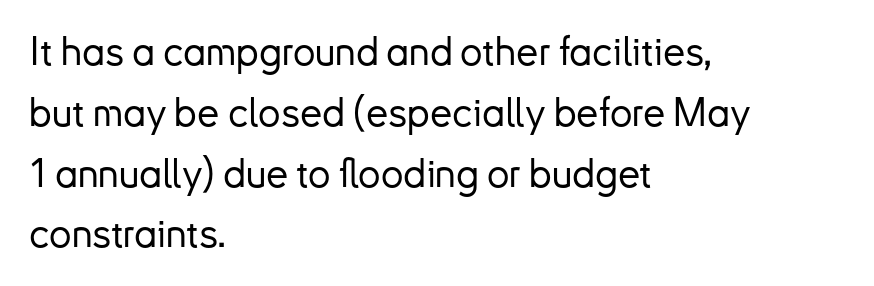
Q: Is the text italic (slanted)? A: No, it is upright.
Q: Is the typeface a serif or a sans-serif typeface? A: Sans-serif.
Q: Is the text underlined? A: No.
Q: How is the paragraph aligned? A: Left-aligned.
Q: Is the spacing between letters normal or unusually wide? A: Normal.
Q: Is the spacing between lines tight, normal or loose? A: Normal.
Q: Width (condensed, normal, or wide)? A: Normal.
Q: Stroke contrast? A: Low.
Q: x-height? A: Small.
Q: Monospaced? A: No.
